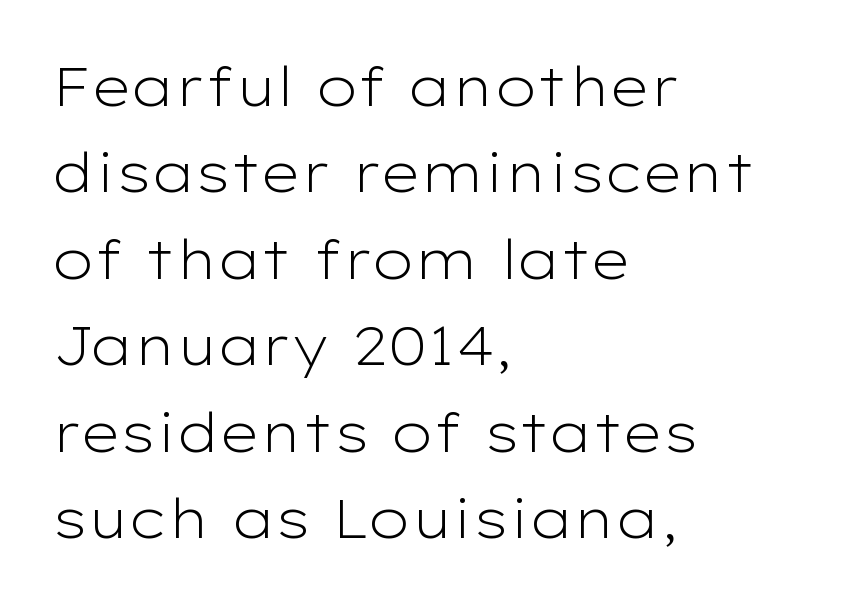
Q: Is the text bold? A: No.
Q: Is the text italic (slanted)? A: No, it is upright.
Q: Is the typeface a serif or a sans-serif typeface? A: Sans-serif.
Q: Is the text underlined? A: No.
Q: How is the paragraph aligned? A: Left-aligned.
Q: Is the spacing between letters normal or unusually wide? A: Normal.
Q: Is the spacing between lines tight, normal or loose? A: Normal.
Q: Width (condensed, normal, or wide)? A: Wide.
Q: Stroke contrast? A: Low.
Q: x-height? A: Medium.
Q: Monospaced? A: No.
